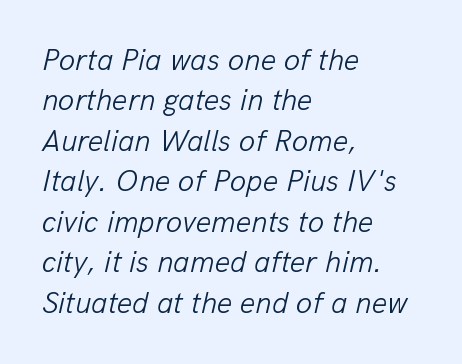
Would a proofreader flag this as italicized? Yes. Is the type heavy? It reads as light-to-regular instead. The passage shown has conventional tracking throughout. The line-height multiplier appears to be the usual default. Horizontal alignment here is leftward, the default for most running prose.
